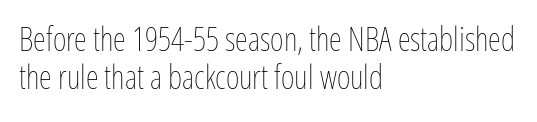
{"italic": "no", "bold": "no", "weight": "thin", "width": "condensed", "stroke_contrast": "low", "x_height": "medium", "monospaced": "no", "underline": "no", "align": "left", "line_spacing": "tight", "line_spacing_ratio": 1.14, "letter_spacing": "normal", "letter_spacing_em": 0.0, "glyph_px": 33}
